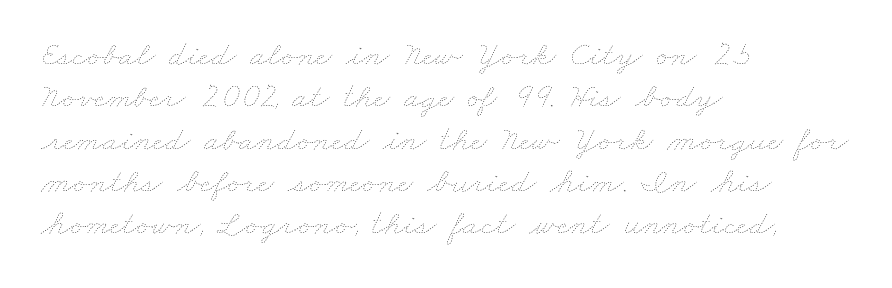
The image shows 35 px thin, wide type; set left-aligned, line spacing 1.21x, normal letter spacing, not underlined; low stroke contrast and a small x-height.
